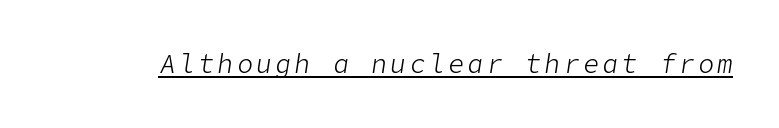
Q: Is the text bold? A: No.
Q: Is the text italic (slanted)? A: Yes, it leans right by about 9 degrees.
Q: Is the text underlined? A: Yes.
